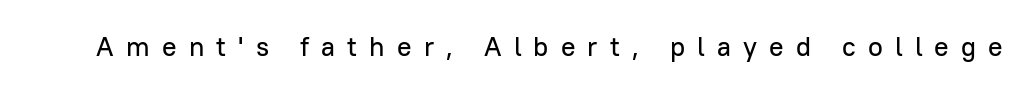
The image shows 27 px text type, upright; set unusually wide letter spacing (+0.45 em), not underlined.
